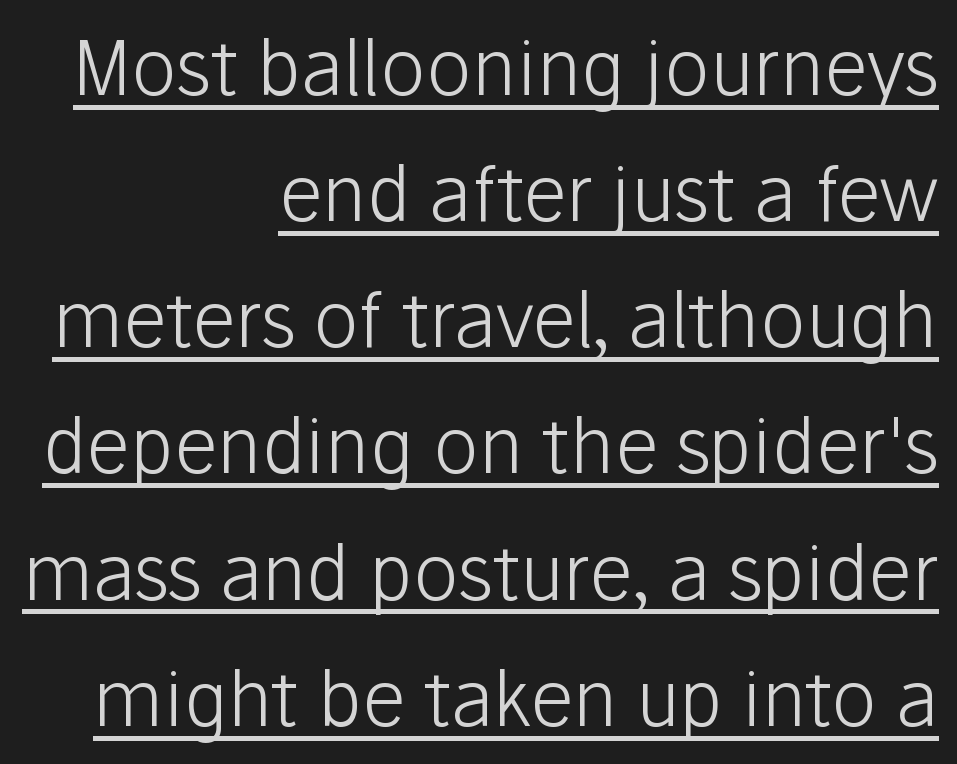
The image shows 76 px light sans-serif type, upright; set right-aligned, normal line spacing (1.66x), normal letter spacing, underlined; low stroke contrast and a medium x-height.
